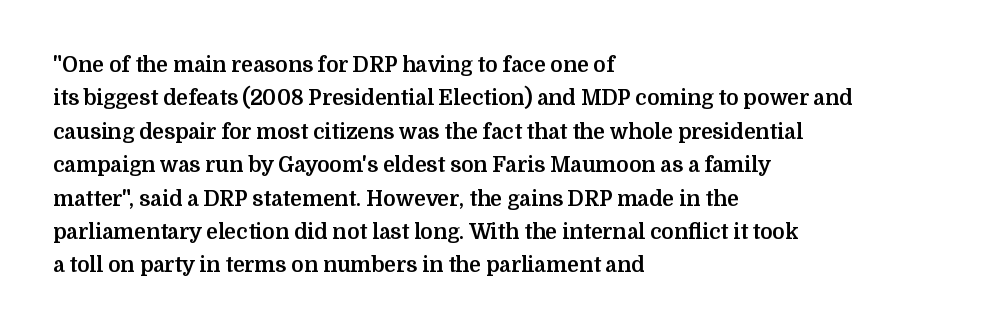
Q: Is the text bold? A: Yes.
Q: Is the text italic (slanted)? A: No, it is upright.
Q: Is the text underlined? A: No.
Q: How is the paragraph aligned? A: Left-aligned.
Q: Is the spacing between letters normal or unusually wide? A: Normal.
Q: Is the spacing between lines tight, normal or loose? A: Normal.
